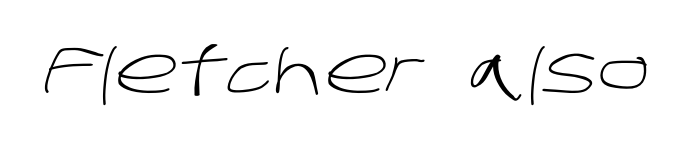
Q: Is the text bold? A: No.
Q: Is the typeface a serif or a sans-serif typeface? A: Sans-serif.
Q: Is the text underlined? A: No.
Q: Is the spacing between letters normal or unusually wide? A: Normal.
Q: Width (condensed, normal, or wide)? A: Normal.
Q: Stroke contrast? A: Low.
Q: x-height? A: Large.
Q: Monospaced? A: No.
